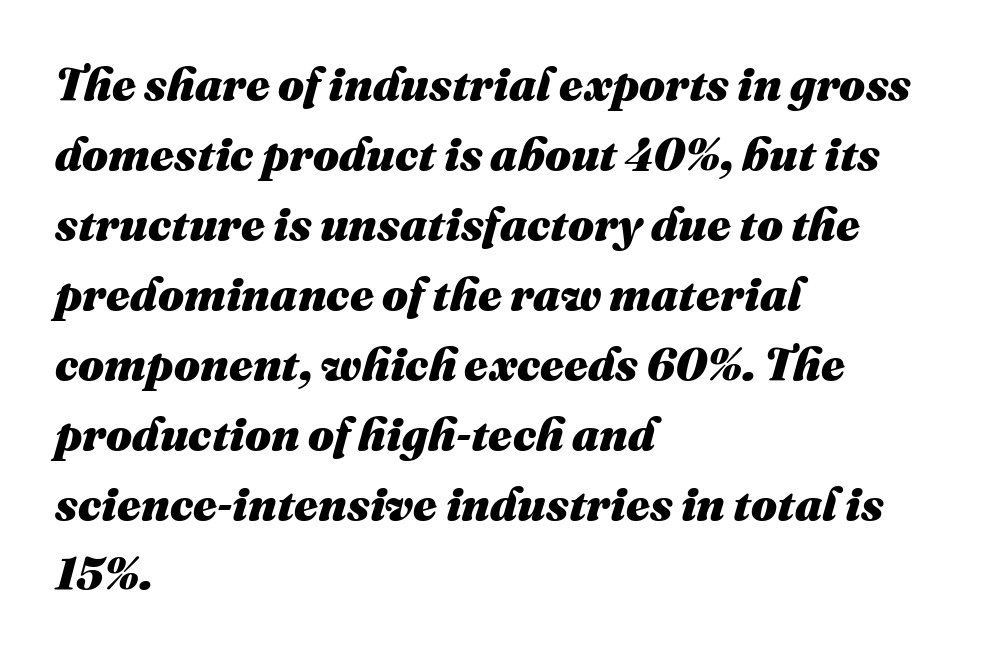
Q: Is the text bold? A: Yes.
Q: Is the text italic (slanted)? A: Yes, it leans right by about 16 degrees.
Q: Is the text underlined? A: No.
Q: How is the paragraph aligned? A: Left-aligned.
Q: Is the spacing between letters normal or unusually wide? A: Normal.
Q: Is the spacing between lines tight, normal or loose? A: Normal.
Q: Width (condensed, normal, or wide)? A: Normal.
Q: Stroke contrast? A: Medium.
Q: x-height? A: Medium.
Q: Monospaced? A: No.
